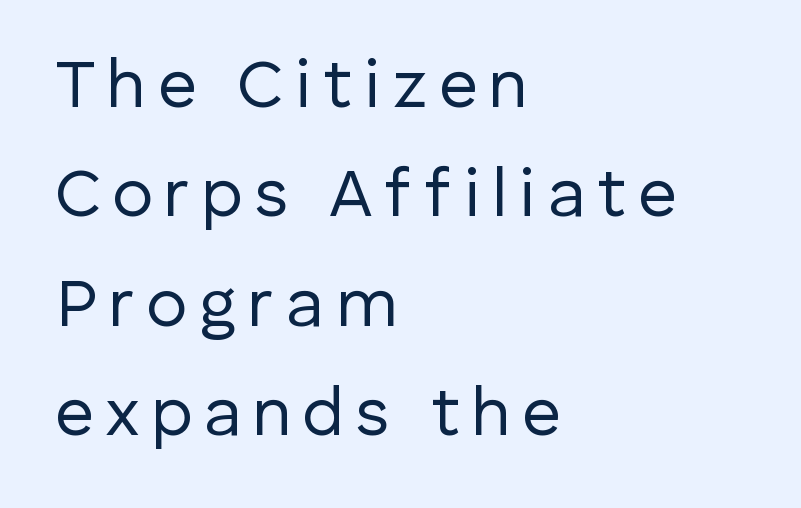
{"serif": "no", "italic": "no", "bold": "no", "weight": "regular", "width": "normal", "stroke_contrast": "low", "x_height": "medium", "monospaced": "no", "underline": "no", "align": "left", "line_spacing": "normal", "line_spacing_ratio": 1.61, "glyph_px": 68}
